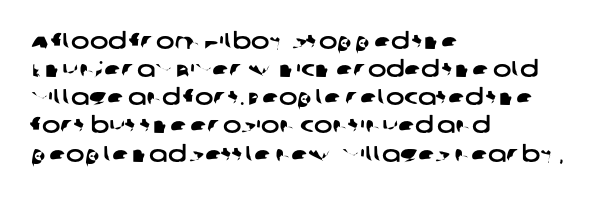
Q: Is the text underlined? A: No.
Q: How is the paragraph aligned? A: Left-aligned.
Q: Is the spacing between letters normal or unusually wide? A: Normal.
Q: Is the spacing between lines tight, normal or loose? A: Normal.
